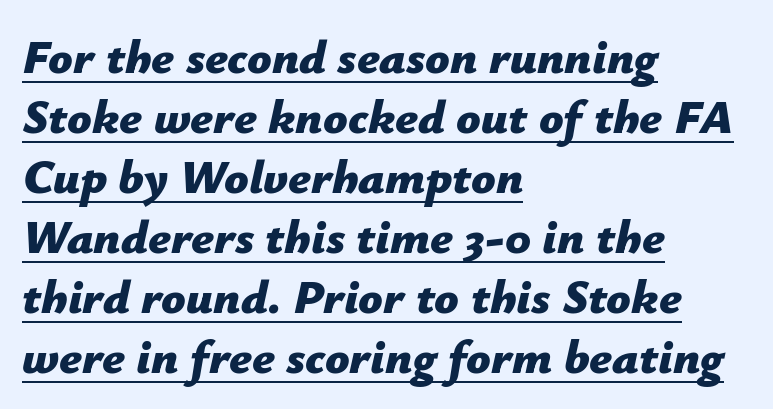
{"italic": "yes", "lean": "right", "slant_degrees": 12, "bold": "yes", "weight": "bold", "width": "normal", "stroke_contrast": "low", "x_height": "medium", "monospaced": "no", "underline": "yes", "align": "left", "line_spacing": "normal", "line_spacing_ratio": 1.25, "letter_spacing": "normal", "letter_spacing_em": 0.0, "glyph_px": 48}
